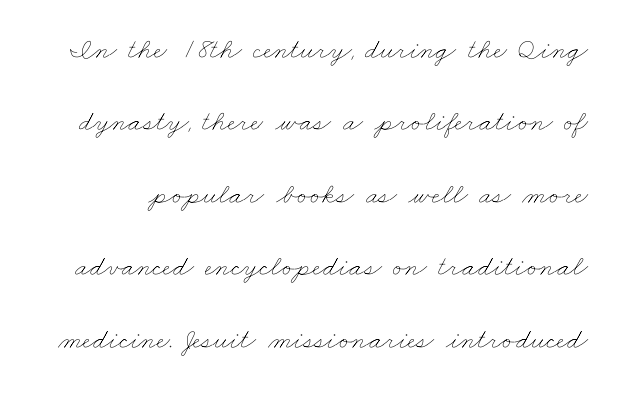
Glyph-to-glyph distance matches everyday printed text. The letters look calm and open, with moderate or lighter stems. Varying glyph widths throughout — classic text-font behaviour. Check the space under the baseline: it is left empty.
